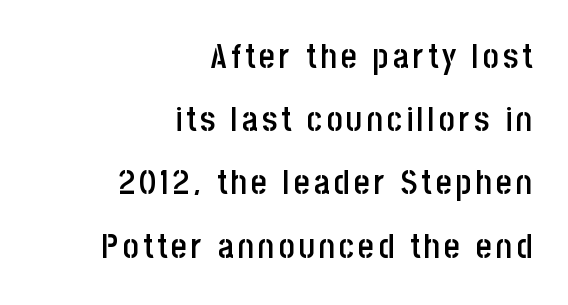
{"serif": "no", "italic": "no", "bold": "semi", "weight": "semibold", "width": "condensed", "stroke_contrast": "low", "x_height": "large", "monospaced": "no", "underline": "no", "align": "right", "line_spacing_ratio": 1.86, "glyph_px": 34}
